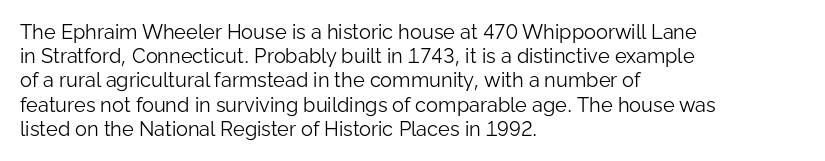
Tall strokes in this sample are plumb rather than angled. Decoration check: the copy has no underline. Words appear dense and cohesive because spacing is normal. The typesetter chose a ragged-right arrangement here.
